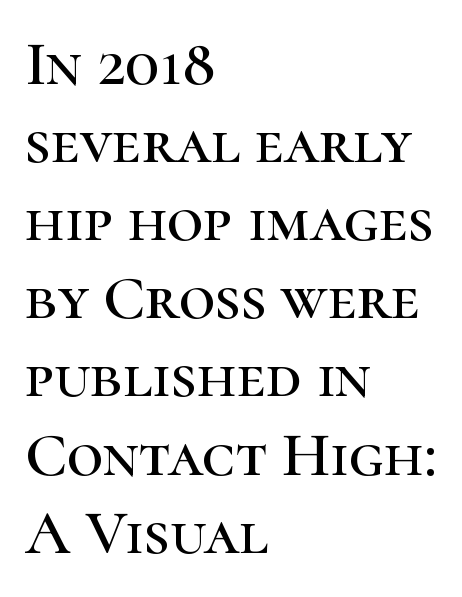
{"serif": "yes", "italic": "no", "width": "normal", "stroke_contrast": "high", "x_height": "medium", "monospaced": "no", "underline": "no", "align": "left", "line_spacing_ratio": 1.24, "letter_spacing": "normal", "letter_spacing_em": 0.0, "glyph_px": 63}
